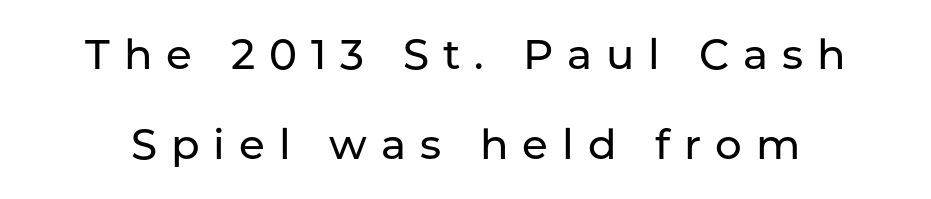
The image shows 42 px sans-serif type, upright; set loose line spacing (2.15x), unusually wide letter spacing (+0.33 em), not underlined; low stroke contrast and a medium x-height.
